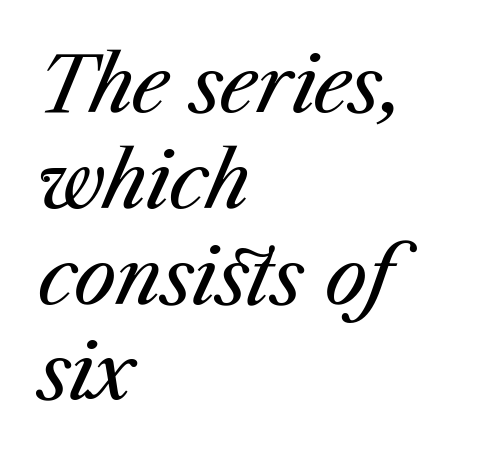
{"italic": "yes", "lean": "right", "slant_degrees": 23, "bold": "no", "weight": "regular", "width": "normal", "stroke_contrast": "medium", "x_height": "medium", "monospaced": "no", "underline": "no", "align": "left", "line_spacing": "normal", "line_spacing_ratio": 1.26, "letter_spacing": "normal", "letter_spacing_em": 0.0, "glyph_px": 76}
